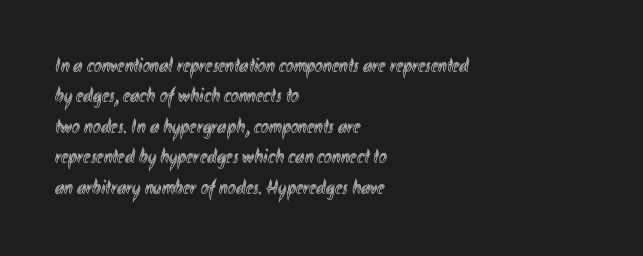
{"underline": "no", "align": "left", "line_spacing": "normal", "line_spacing_ratio": 1.45, "letter_spacing": "normal", "letter_spacing_em": 0.0, "glyph_px": 21}
